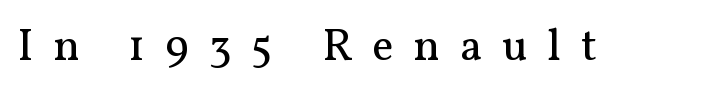
{"serif": "yes", "italic": "no", "bold": "no", "weight": "regular", "width": "normal", "stroke_contrast": "medium", "x_height": "medium", "monospaced": "no", "underline": "no", "letter_spacing": "wide", "letter_spacing_em": 0.44, "glyph_px": 45}
